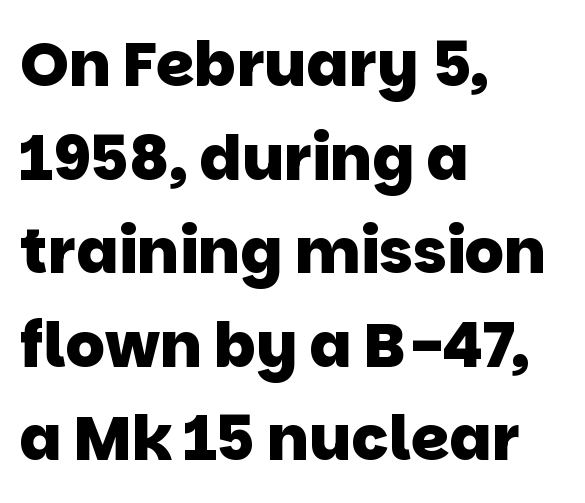
Typographically, this falls in the sans-serif category. Check under the words: just untouched page. A typesetter would call this proportional, since set widths differ per character. This sample is left-justified, so line endings fall wherever the words run out.
